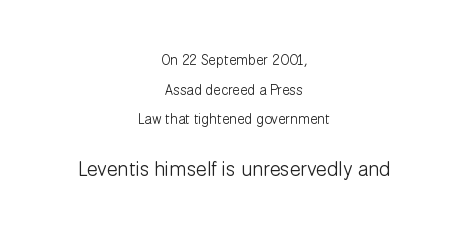
Vertical spacing — loose. The letterforms sit at book weight or below. The lettering stays uniformly vertical, giving the passage a roman look. Inter-character spacing is left at the font's built-in metrics. Which margin do the lines hug? Neither — every line sits in the middle.
